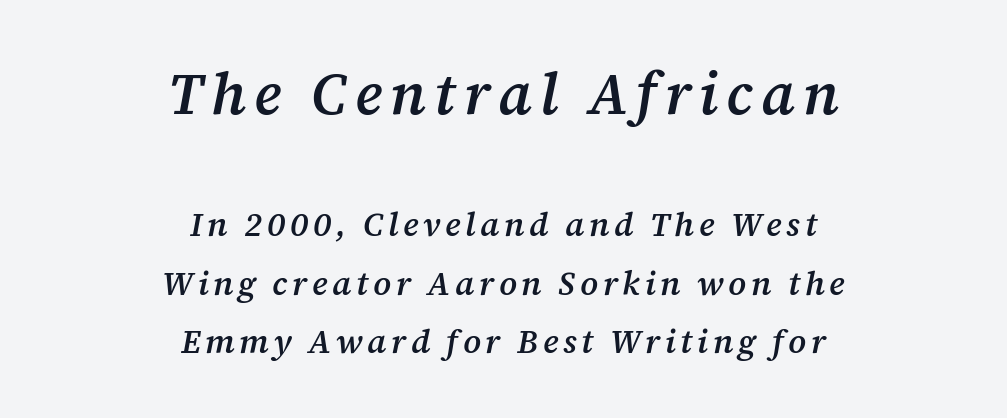
A typesetter would mark this as italic. Typeset on center — no edge is straight. I'd call this a serif setting — the letters wear small feet. Each letter keeps its own natural width here, so spacing adapts to shape.
